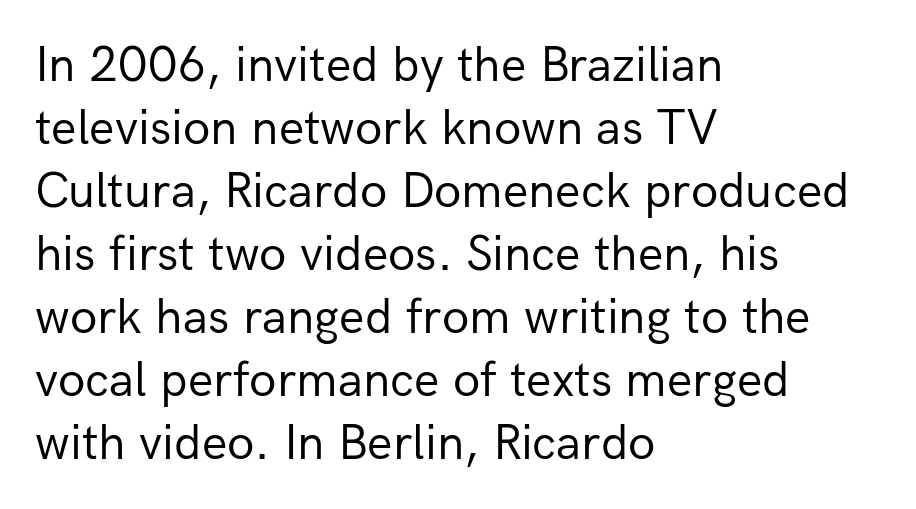
The image shows 50 px regular-weight sans-serif type, upright; set left-aligned, normal line spacing (1.26x), normal letter spacing, not underlined; low stroke contrast and a medium x-height.
